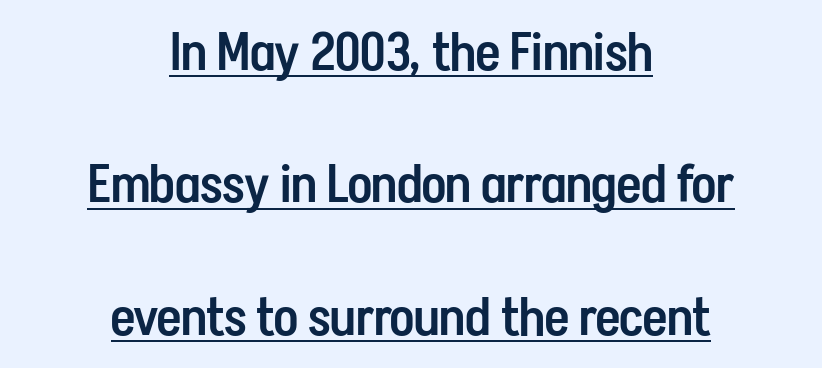
The image shows 53 px semibold, condensed sans-serif type, upright; set centered, loose line spacing (2.5x), normal letter spacing, underlined; low stroke contrast and a medium x-height.
